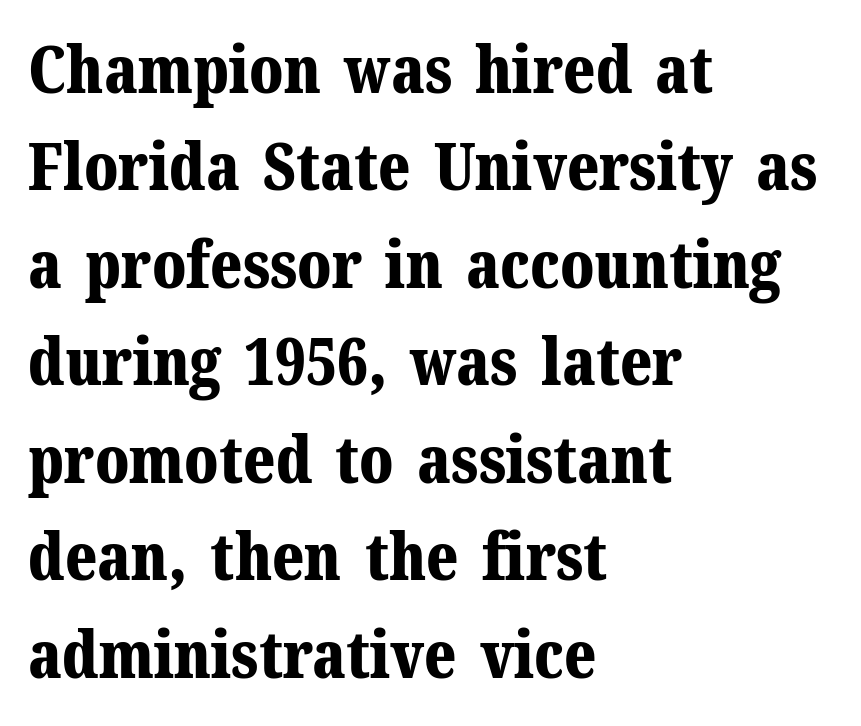
Q: Is the text bold? A: Yes.
Q: Is the text italic (slanted)? A: No, it is upright.
Q: Is the typeface a serif or a sans-serif typeface? A: Serif.
Q: Is the text underlined? A: No.
Q: How is the paragraph aligned? A: Left-aligned.
Q: Is the spacing between letters normal or unusually wide? A: Normal.
Q: Is the spacing between lines tight, normal or loose? A: Normal.
Q: Width (condensed, normal, or wide)? A: Normal.
Q: Stroke contrast? A: Medium.
Q: x-height? A: Medium.
Q: Monospaced? A: No.
